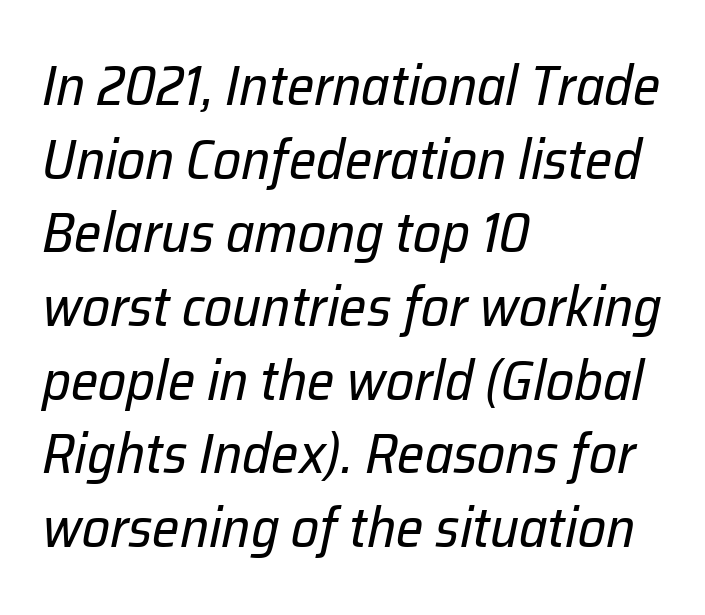
{"italic": "yes", "lean": "right", "slant_degrees": 12, "bold": "no", "weight": "regular", "width": "normal", "stroke_contrast": "low", "x_height": "medium", "monospaced": "no", "underline": "no", "align": "left", "line_spacing": "normal", "line_spacing_ratio": 1.34, "letter_spacing": "normal", "letter_spacing_em": 0.0, "glyph_px": 55}
